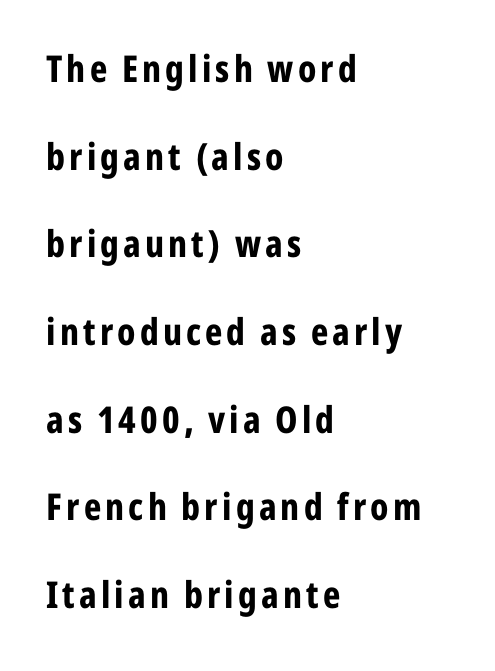
{"serif": "no", "italic": "no", "bold": "yes", "weight": "bold", "width": "condensed", "stroke_contrast": "low", "x_height": "medium", "monospaced": "no", "underline": "no", "align": "left", "line_spacing": "loose", "line_spacing_ratio": 2.37, "glyph_px": 37}
